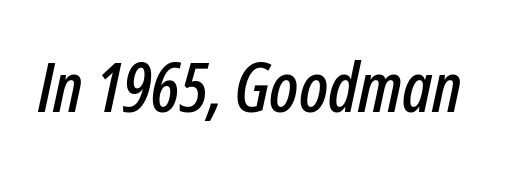
{"italic": "yes", "lean": "right", "slant_degrees": 12, "width": "condensed", "stroke_contrast": "low", "x_height": "medium", "monospaced": "no", "underline": "no", "letter_spacing": "normal", "letter_spacing_em": 0.0, "glyph_px": 69}
